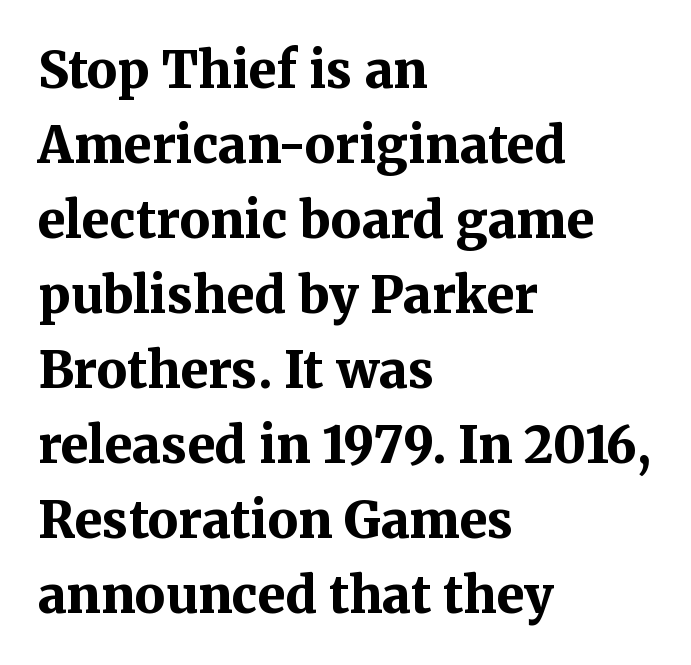
Type without underlining. The typeface chosen for these lines features serifs. Where is the straight margin? On the left. The typesetting leans heavy: a genuine bold. You can tell it's not italic because the verticals are truly vertical.
